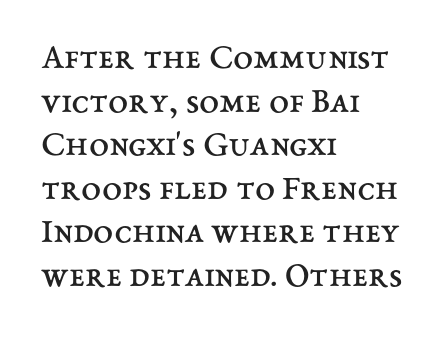
Character widths vary here, with narrow letters taking less room than wide ones. The type is set solid horizontally, with unmodified tracking. This reads as an unemphasized weight, regular at the heaviest. Each line starts at the same left margin while the right side varies. The font's upright variant was chosen for this text.
